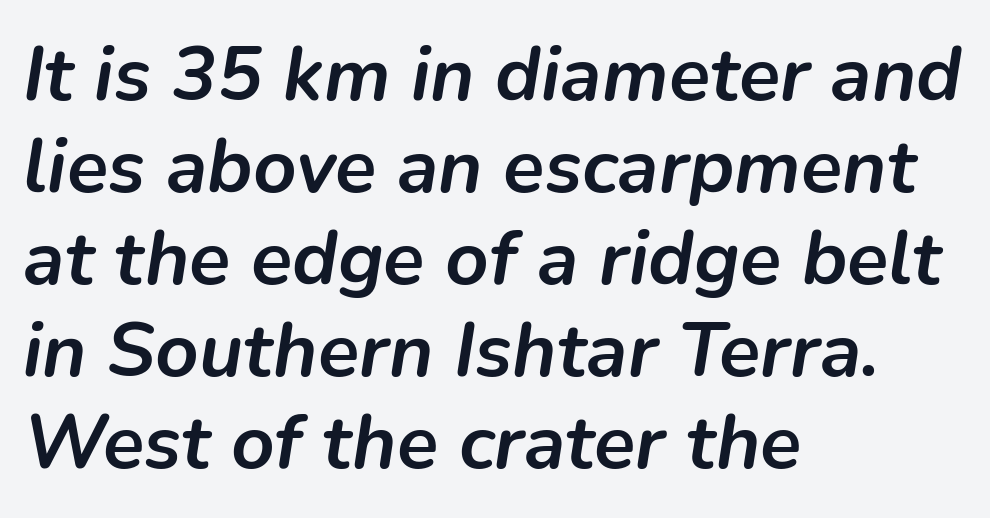
The image shows 76 px semibold type, italic (leaning right); set left-aligned, line spacing 1.21x, normal letter spacing, not underlined; low stroke contrast and a medium x-height.
